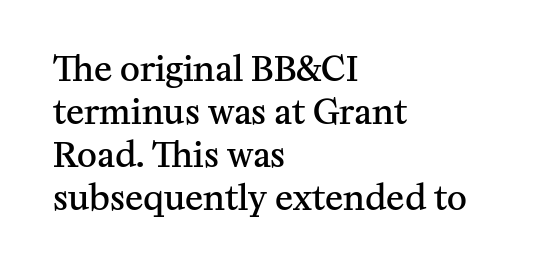
Proportional: the letters do not fall into vertical columns. The rendering keeps characters at their native spacing. What weight is shown? A semibold, between regular and bold. Any mark beneath the type? The region is blank. This sample uses a serif face. The block of text has a typical density, with ordinary space between rows.
